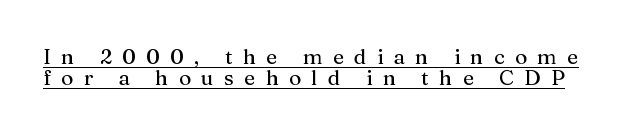
Q: Is the text italic (slanted)? A: No, it is upright.
Q: Is the text underlined? A: Yes.
Q: Is the spacing between letters normal or unusually wide? A: Unusually wide.
Q: Is the spacing between lines tight, normal or loose? A: Tight.
